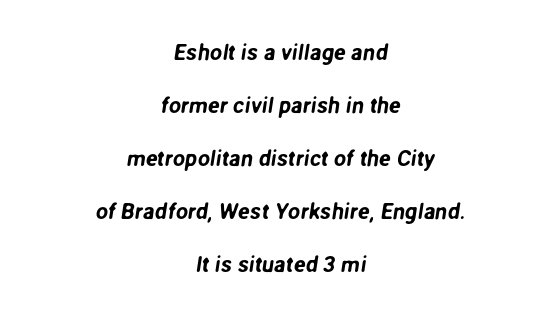
Horizontally, the lines are justified to the midpoint only. No extra tracking has been applied to these lines. How would I describe the line gaps? Wide and relaxed. Each row of text sits above clean, open space.
